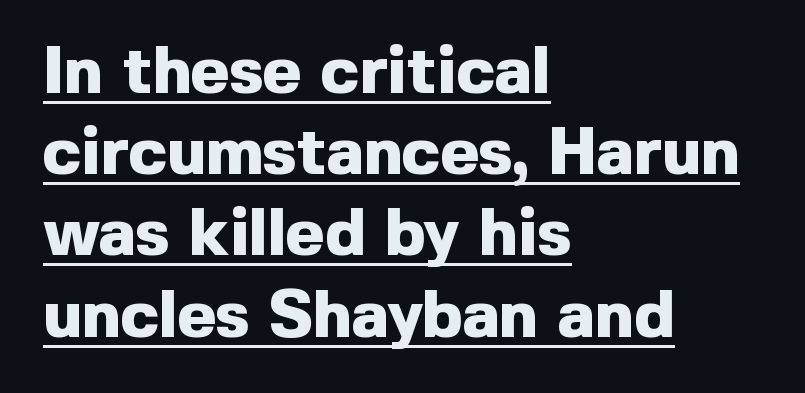
Q: Is the text bold? A: Yes.
Q: Is the text italic (slanted)? A: No, it is upright.
Q: Is the typeface a serif or a sans-serif typeface? A: Sans-serif.
Q: Is the text underlined? A: Yes.
Q: How is the paragraph aligned? A: Left-aligned.
Q: Is the spacing between letters normal or unusually wide? A: Normal.
Q: Width (condensed, normal, or wide)? A: Normal.
Q: x-height? A: Medium.
Q: Monospaced? A: No.
